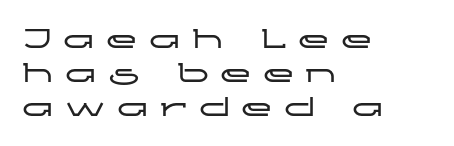
Q: Is the text italic (slanted)? A: No, it is upright.
Q: Is the typeface a serif or a sans-serif typeface? A: Sans-serif.
Q: Is the text underlined? A: No.
Q: How is the paragraph aligned? A: Left-aligned.
Q: Is the spacing between letters normal or unusually wide? A: Unusually wide.
Q: Is the spacing between lines tight, normal or loose? A: Tight.
Q: Width (condensed, normal, or wide)? A: Wide.
Q: Stroke contrast? A: Low.
Q: x-height? A: Medium.
Q: Monospaced? A: No.
